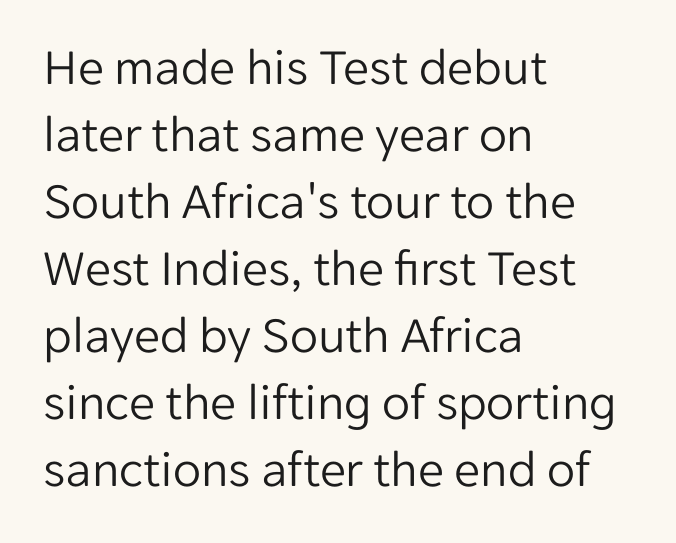
The image shows 52 px light sans-serif type, upright; set left-aligned, normal line spacing (1.29x), normal letter spacing, not underlined; low stroke contrast and a medium x-height.
